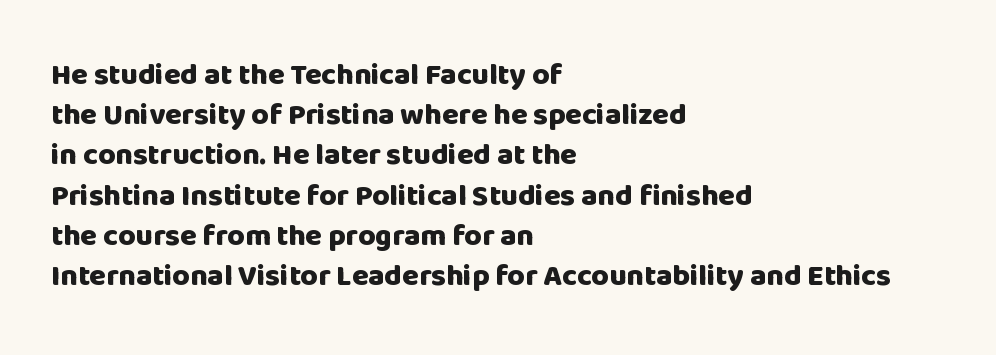
Any mark beneath the type? The region is blank. Which margin do the lines hug? The left one — the right edge is uneven. When letters stand straight like this, we call the style roman or upright. Typographically, this falls in the sans-serif category. Weight: bold.
